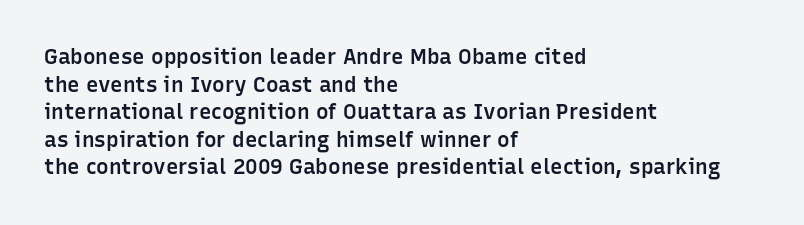
Q: Is the text bold? A: Semi-bold.
Q: Is the text italic (slanted)? A: No, it is upright.
Q: Is the text underlined? A: No.
Q: How is the paragraph aligned? A: Left-aligned.
Q: Is the spacing between letters normal or unusually wide? A: Normal.
Q: Is the spacing between lines tight, normal or loose? A: Normal.
